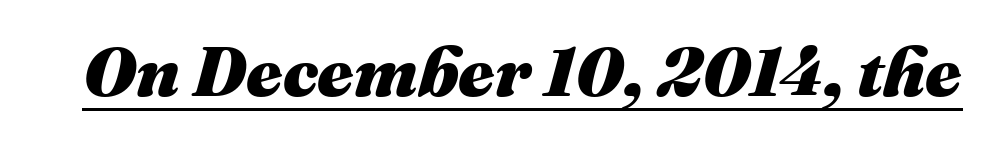
Q: Is the text bold? A: Yes.
Q: Is the text italic (slanted)? A: Yes, it leans right by about 16 degrees.
Q: Is the text underlined? A: Yes.
Q: Is the spacing between letters normal or unusually wide? A: Normal.
Q: Width (condensed, normal, or wide)? A: Normal.
Q: Stroke contrast? A: Medium.
Q: x-height? A: Medium.
Q: Monospaced? A: No.
